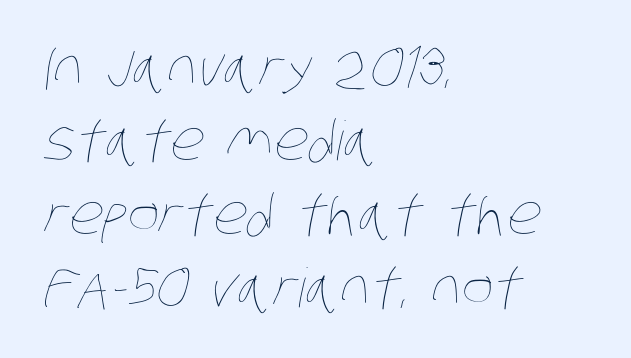
Unmarked baselines from the first word to the last. Interline gaps are of average width in this sample. Notice how the passage keeps a crisp vertical edge on the left only. Standard letterfit; no display-style spreading of the glyphs.
